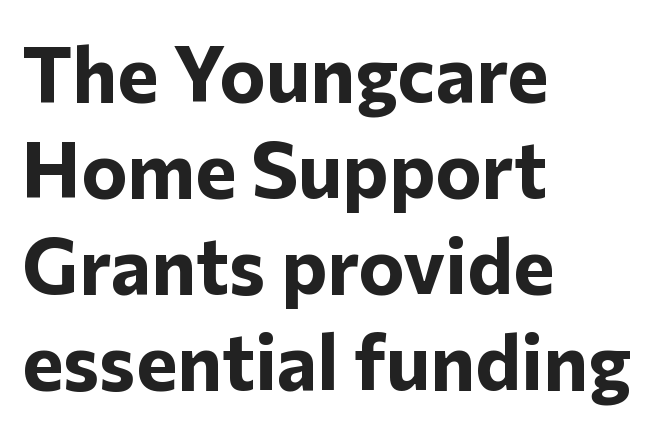
The image shows 78 px bold sans-serif type, upright; set left-aligned, line spacing 1.23x, normal letter spacing, not underlined; low stroke contrast and a medium x-height.
